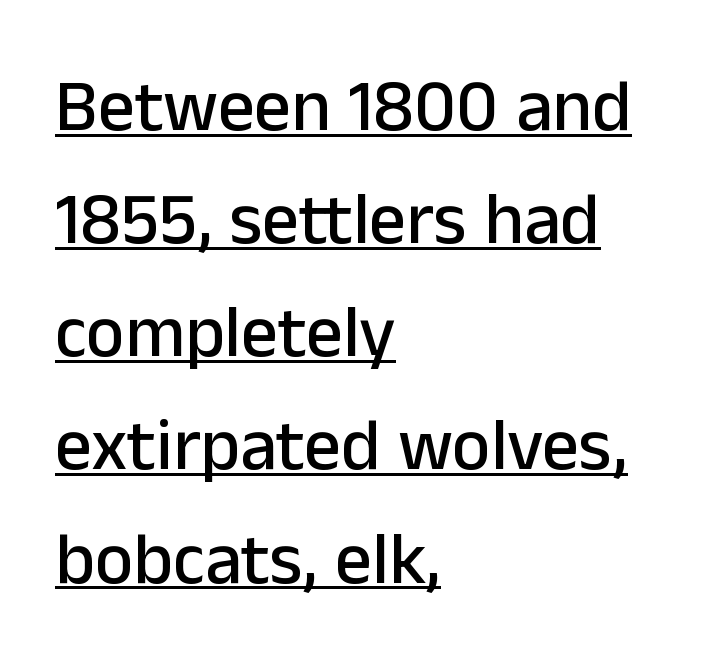
The image shows 73 px sans-serif type, upright; set left-aligned, normal line spacing (1.55x), normal letter spacing, underlined; low stroke contrast and a medium x-height.
